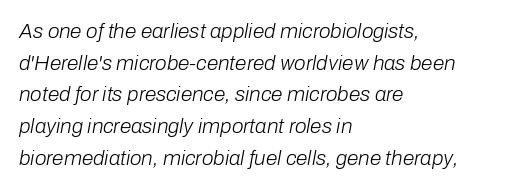
Q: Is the text bold? A: No.
Q: Is the text italic (slanted)? A: Yes, it leans right by about 10 degrees.
Q: Is the text underlined? A: No.
Q: How is the paragraph aligned? A: Left-aligned.
Q: Is the spacing between letters normal or unusually wide? A: Normal.
Q: Is the spacing between lines tight, normal or loose? A: Normal.
